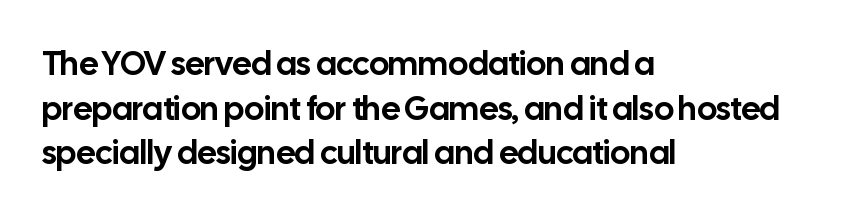
Q: Is the text italic (slanted)? A: No, it is upright.
Q: Is the typeface a serif or a sans-serif typeface? A: Sans-serif.
Q: Is the text underlined? A: No.
Q: How is the paragraph aligned? A: Left-aligned.
Q: Is the spacing between letters normal or unusually wide? A: Normal.
Q: Is the spacing between lines tight, normal or loose? A: Normal.
Q: Width (condensed, normal, or wide)? A: Normal.
Q: Stroke contrast? A: Low.
Q: x-height? A: Medium.
Q: Monospaced? A: No.
